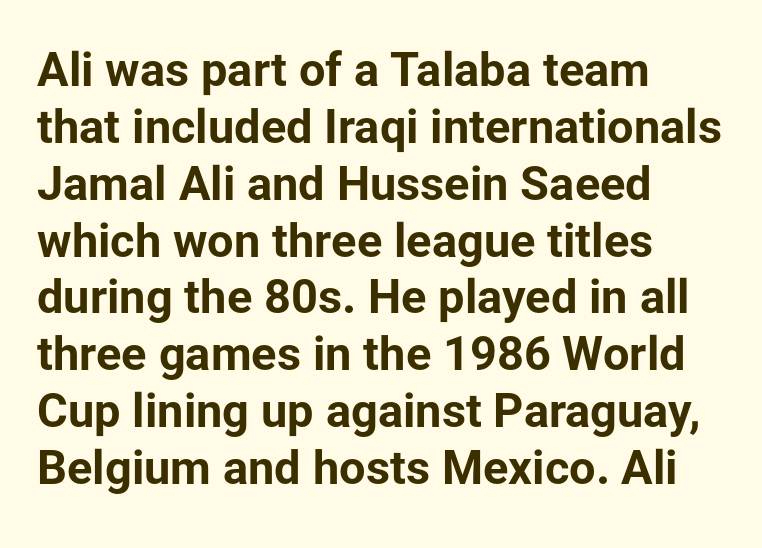
{"serif": "no", "italic": "no", "bold": "yes", "weight": "bold", "width": "normal", "stroke_contrast": "low", "x_height": "medium", "monospaced": "no", "underline": "no", "align": "left", "line_spacing_ratio": 1.21, "letter_spacing": "normal", "letter_spacing_em": 0.0, "glyph_px": 47}
